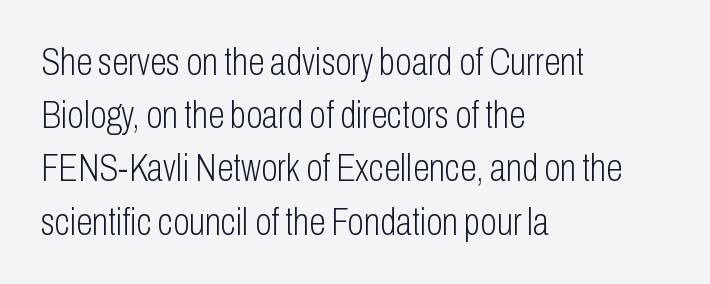
Q: Is the text bold? A: No.
Q: Is the text italic (slanted)? A: No, it is upright.
Q: Is the typeface a serif or a sans-serif typeface? A: Sans-serif.
Q: Is the text underlined? A: No.
Q: How is the paragraph aligned? A: Left-aligned.
Q: Is the spacing between letters normal or unusually wide? A: Normal.
Q: Is the spacing between lines tight, normal or loose? A: Normal.
Q: Width (condensed, normal, or wide)? A: Condensed.
Q: Stroke contrast? A: Low.
Q: x-height? A: Medium.
Q: Monospaced? A: No.
